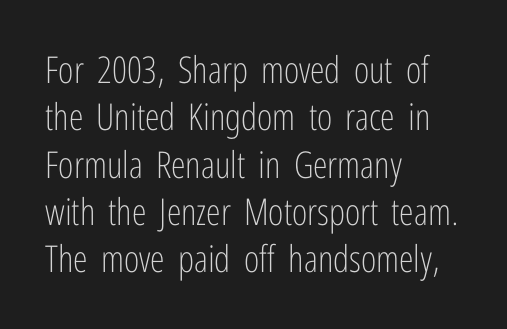
The image shows 37 px light, condensed sans-serif type, upright; set left-aligned, normal line spacing (1.28x), normal letter spacing, not underlined; low stroke contrast and a medium x-height.
